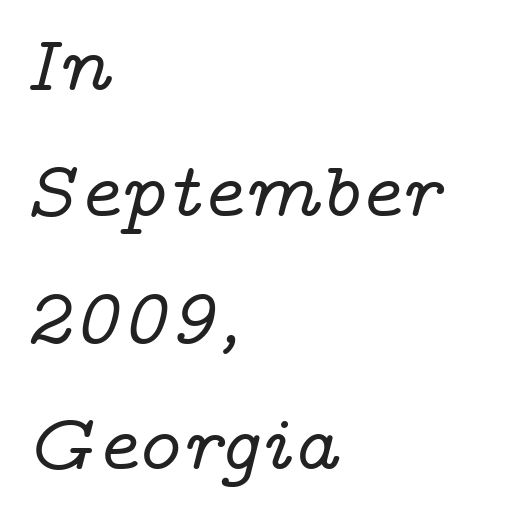
The rendering applies a slant to the glyphs. Think of a printed novel: that variable character pitch is what you see here. Descender tails drop into unmarked territory. Horizontally, the lines are justified to the leading edge only. What stands out about the letter spacing? Nothing — it is the standard amount.
